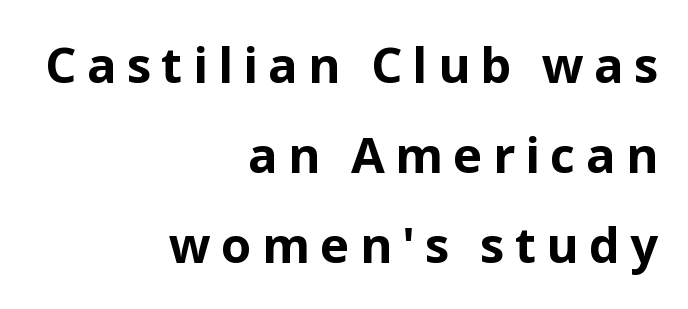
Right-aligned paragraph, ragged on the left. This sample has the flowing, uneven cadence of proportional lettering. The characters display no serif detailing; their extremities are plain. The letters stand straight up with perfectly vertical stems. Each word looks stretched out because of the extra space between its letters. Heavy, bold letterforms.
